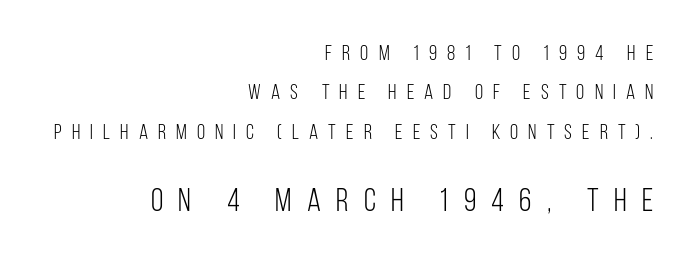
{"serif": "no", "italic": "no", "bold": "no", "weight": "light", "width": "condensed", "stroke_contrast": "low", "x_height": "large", "monospaced": "no", "underline": "no", "align": "right", "line_spacing_ratio": 1.87, "letter_spacing": "wide", "letter_spacing_em": 0.48, "larger_block": "second", "size_ratio": 1.52, "glyph_px": 32}
